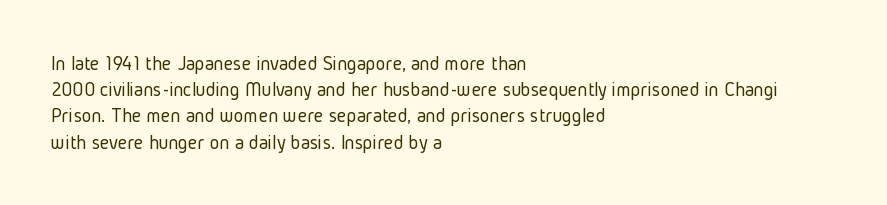
{"italic": "no", "bold": "no", "underline": "no", "align": "left", "line_spacing": "normal", "line_spacing_ratio": 1.25, "letter_spacing": "normal", "letter_spacing_em": 0.0, "glyph_px": 21}
